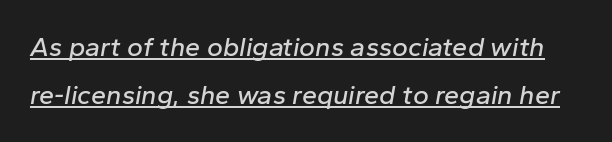
The image shows 27 px text type, italic (leaning right); set line spacing 1.78x, normal letter spacing, underlined.
